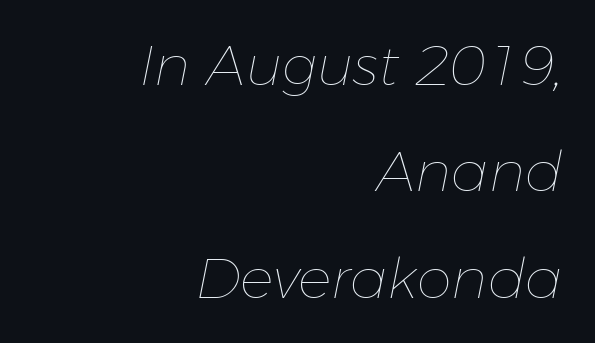
Think of a printed novel: that variable character pitch is what you see here. The space directly below the letters is spotless. Vertically, the passage feels expansive, rows floating well apart. If you drew a line through each stem, it would be angled.
